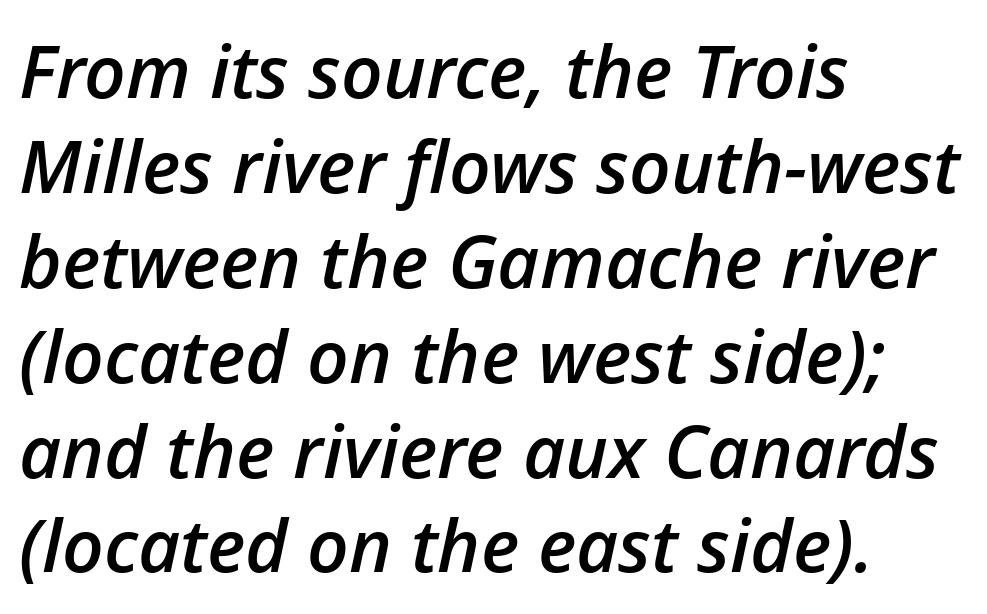
How heavy is the stroke? Medium-heavy — a semibold, shy of bold. The lines in this sample share a left origin and differ only in where they stop. The vertical gap from one line to the next is medium. A typesetter would call this proportional, since set widths differ per character.
